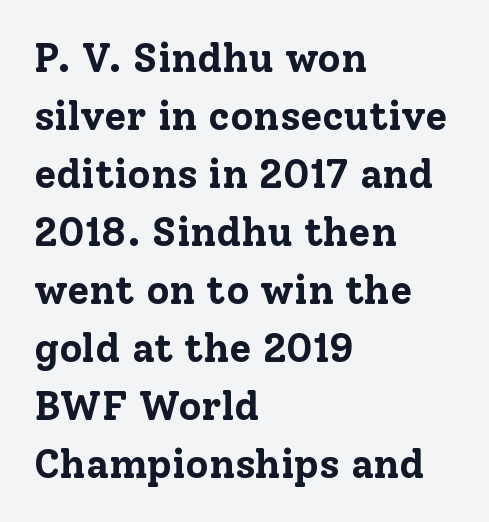
Compared with typical body copy, the letter spacing here is the same. Unlike italic type, these characters show no tilt at all. This sample uses a serif face. The vertical gap from one line to the next is medium. Here the designer chose a conventional face with non-uniform glyph widths.
